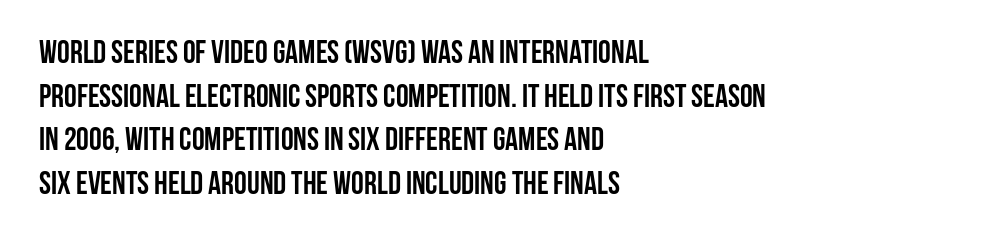
Q: Is the text bold? A: Yes.
Q: Is the text italic (slanted)? A: No, it is upright.
Q: Is the typeface a serif or a sans-serif typeface? A: Sans-serif.
Q: Is the text underlined? A: No.
Q: How is the paragraph aligned? A: Left-aligned.
Q: Is the spacing between letters normal or unusually wide? A: Normal.
Q: Is the spacing between lines tight, normal or loose? A: Normal.
Q: Width (condensed, normal, or wide)? A: Condensed.
Q: Stroke contrast? A: Low.
Q: x-height? A: Large.
Q: Monospaced? A: No.
